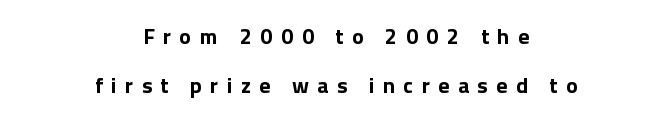
The image shows 22 px bold type, upright; set centered, loose line spacing (2.21x), unusually wide letter spacing (+0.38 em), not underlined.
